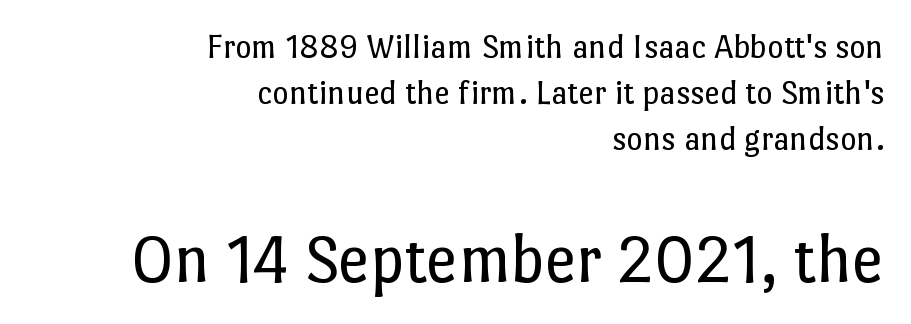
The image shows 70 px regular-weight type, upright; set right-aligned, normal line spacing (1.31x), normal letter spacing, not underlined; the second (bottom) block is 2.0x larger; low stroke contrast and a medium x-height.
